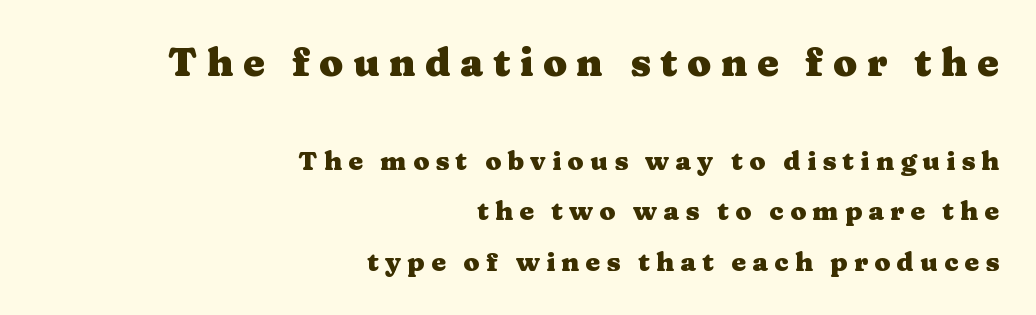
{"serif": "yes", "italic": "no", "bold": "yes", "weight": "heavy", "width": "wide", "stroke_contrast": "medium", "x_height": "medium", "monospaced": "no", "underline": "no", "align": "right", "line_spacing": "loose", "line_spacing_ratio": 1.94, "letter_spacing": "wide", "letter_spacing_em": 0.24, "larger_block": "first", "size_ratio": 1.5, "glyph_px": 39}
